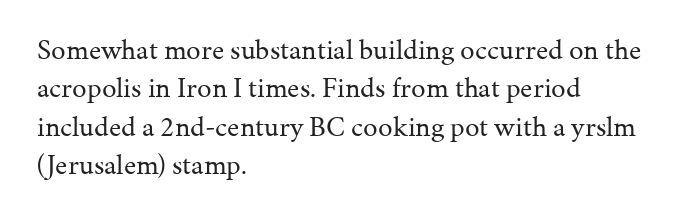
The image shows 29 px regular-weight serif type, upright; set left-aligned, normal line spacing (1.32x), normal letter spacing, not underlined; medium stroke contrast and a medium x-height.
